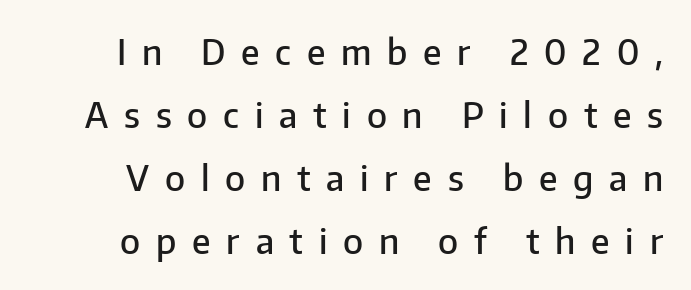
The image shows 35 px semibold sans-serif type, upright; set line spacing 1.8x, unusually wide letter spacing (+0.45 em), not underlined; low stroke contrast and a medium x-height.
